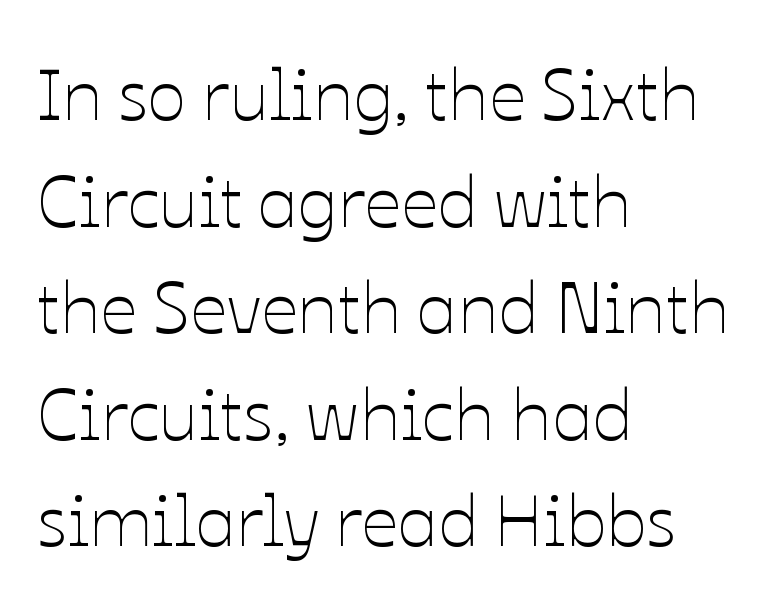
{"italic": "no", "bold": "no", "weight": "thin", "width": "normal", "stroke_contrast": "low", "x_height": "medium", "monospaced": "no", "underline": "no", "align": "left", "line_spacing": "normal", "line_spacing_ratio": 1.46, "letter_spacing": "normal", "letter_spacing_em": 0.0, "glyph_px": 73}
